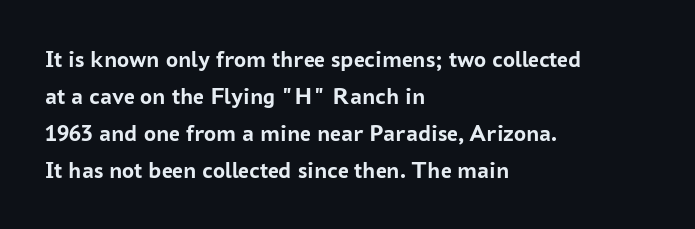
These lines sit exactly where default settings would place them. Descenders are the only things crossing below the line. As a designer I'd log this as weight 700, bold. Where is the straight margin? On the left. The axis of the letterforms is exactly vertical. No extra tracking has been applied to these lines.
